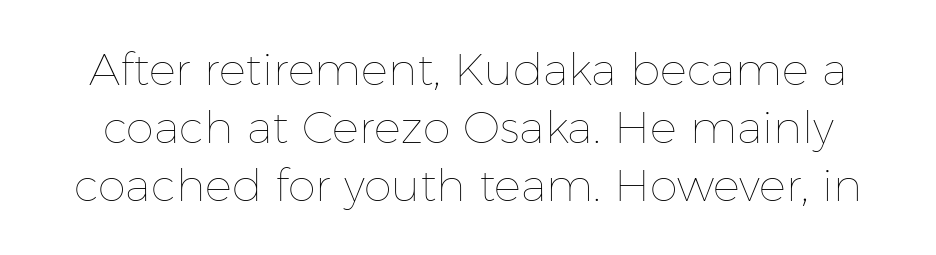
Inter-character spacing is left at the font's built-in metrics. Vertically, the passage feels balanced, rows spaced as you'd expect. Does the lettering tilt? It doesn't — this is upright. Here the designer chose a conventional face with non-uniform glyph widths.
